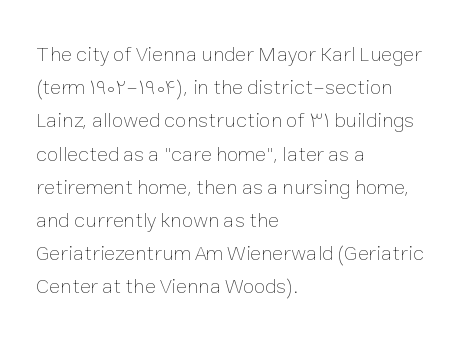
The face looks like a standard text weight, possibly lighter. Short and long lines alike share a common starting point at left. Vertically, the passage feels balanced, rows spaced as you'd expect. A bare baseline throughout the passage. Here the glyphs are tracked normally, forming tight word shapes.
